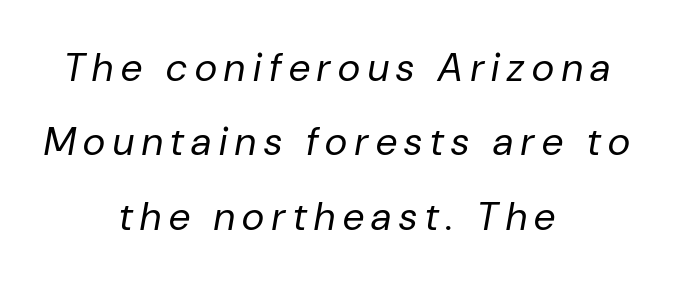
The image shows 39 px regular-weight type, italic (leaning right); set centered, loose line spacing (1.91x), unusually wide letter spacing (+0.2 em), not underlined; low stroke contrast and a medium x-height.
